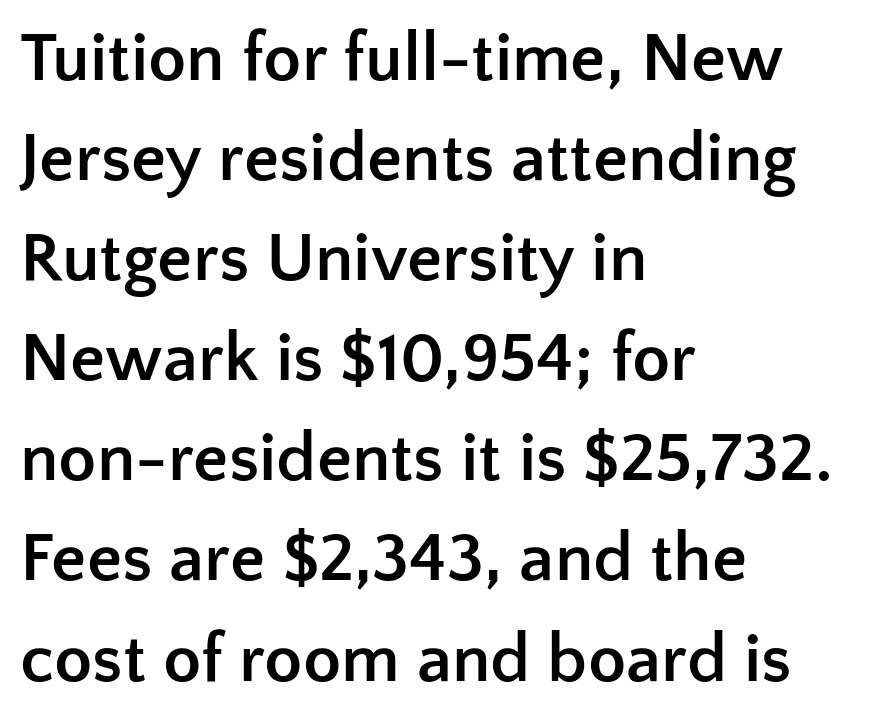
Q: Is the text bold? A: Yes.
Q: Is the text italic (slanted)? A: No, it is upright.
Q: Is the typeface a serif or a sans-serif typeface? A: Sans-serif.
Q: Is the text underlined? A: No.
Q: How is the paragraph aligned? A: Left-aligned.
Q: Is the spacing between letters normal or unusually wide? A: Normal.
Q: Is the spacing between lines tight, normal or loose? A: Normal.
Q: Width (condensed, normal, or wide)? A: Normal.
Q: Stroke contrast? A: Low.
Q: x-height? A: Medium.
Q: Monospaced? A: No.
